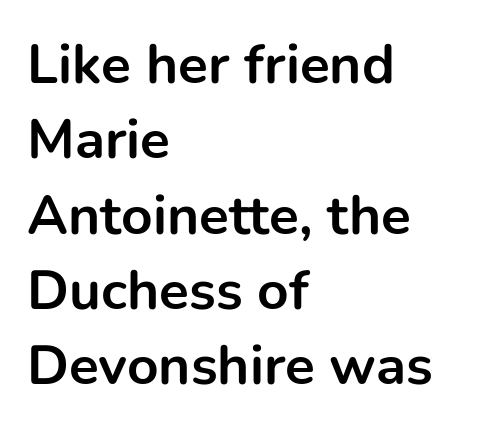
Q: Is the text bold? A: Yes.
Q: Is the text italic (slanted)? A: No, it is upright.
Q: Is the typeface a serif or a sans-serif typeface? A: Sans-serif.
Q: Is the text underlined? A: No.
Q: How is the paragraph aligned? A: Left-aligned.
Q: Is the spacing between letters normal or unusually wide? A: Normal.
Q: Is the spacing between lines tight, normal or loose? A: Normal.
Q: Width (condensed, normal, or wide)? A: Normal.
Q: Stroke contrast? A: Low.
Q: x-height? A: Medium.
Q: Monospaced? A: No.
